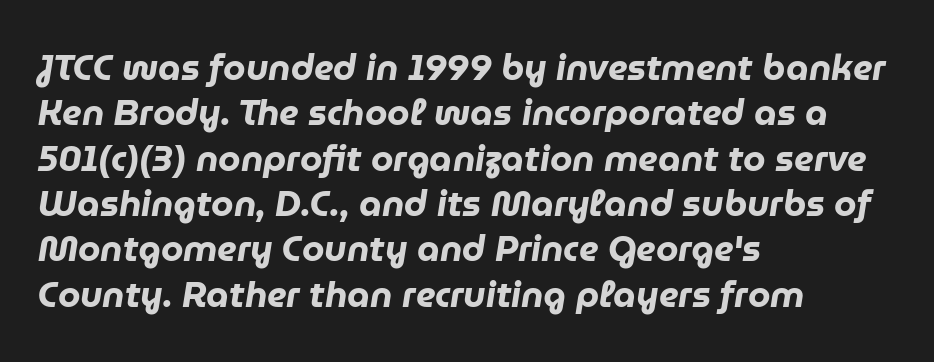
Q: Is the text bold? A: Yes.
Q: Is the text italic (slanted)? A: Yes, it leans right by about 9 degrees.
Q: Is the text underlined? A: No.
Q: How is the paragraph aligned? A: Left-aligned.
Q: Is the spacing between letters normal or unusually wide? A: Normal.
Q: Is the spacing between lines tight, normal or loose? A: Normal.
Q: Width (condensed, normal, or wide)? A: Normal.
Q: Stroke contrast? A: Low.
Q: x-height? A: Medium.
Q: Monospaced? A: No.
